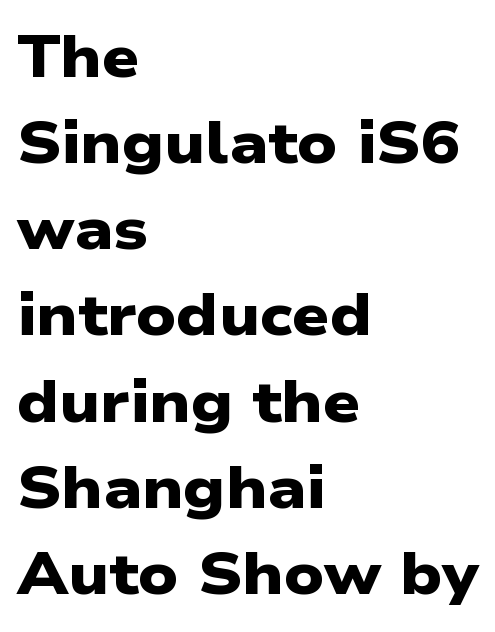
The setting favours the left margin, as ordinary paragraphs usually do. Set as a true bold cut, around the 700 mark. No word sits above an underline. This block has exactly the height ordinary leading produces. The type is set solid horizontally, with unmodified tracking.
